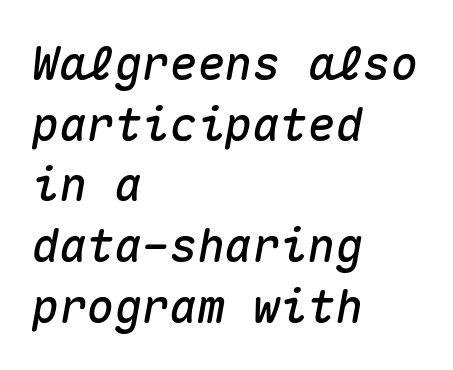
The image shows 46 px text type, italic (leaning right), monospaced; set left-aligned, normal line spacing (1.32x), normal letter spacing, not underlined; medium stroke contrast and a medium x-height.
